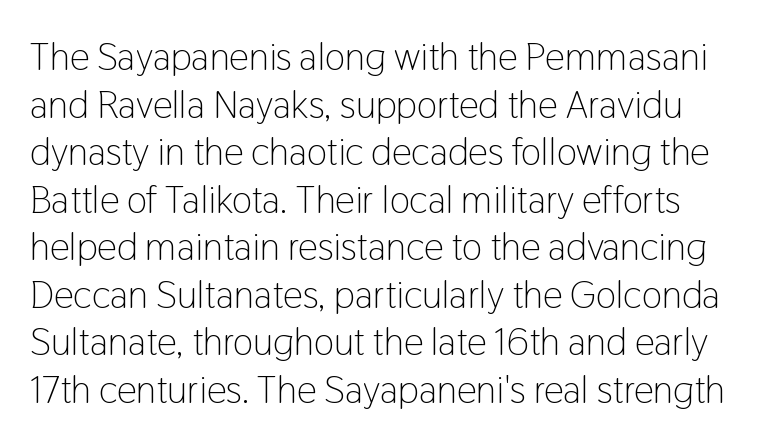
The image shows 39 px light, condensed sans-serif type, upright; set line spacing 1.22x, normal letter spacing, not underlined; low stroke contrast and a medium x-height.
